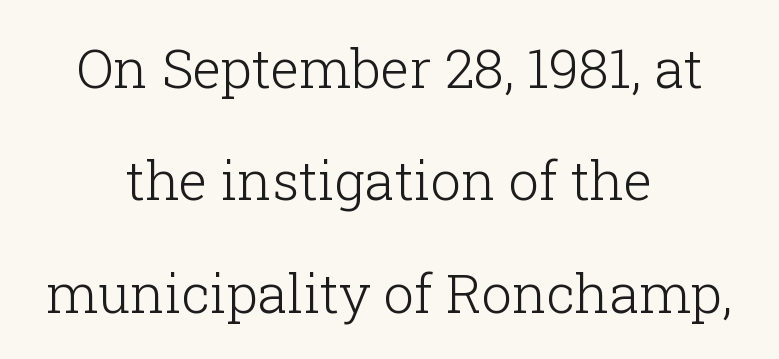
{"serif": "yes", "italic": "no", "bold": "no", "weight": "light", "width": "normal", "stroke_contrast": "low", "x_height": "medium", "monospaced": "no", "underline": "no", "align": "center", "line_spacing": "loose", "line_spacing_ratio": 2.08, "letter_spacing": "normal", "letter_spacing_em": 0.0, "glyph_px": 54}
